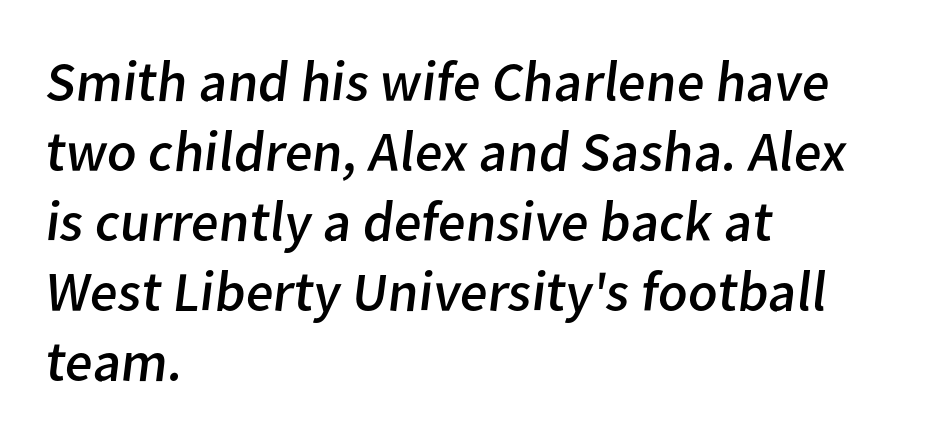
Tracking here is standard; glyphs follow each other at the usual distance. Spacing verdict: proportional, widths tailored to each character. Reading down the block, your eye returns to a fixed left position each line. This sample uses a sans-serif face.
